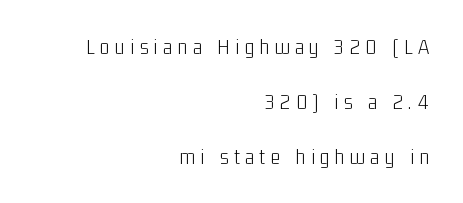
The image shows 22 px text type, upright; set right-aligned, loose line spacing (2.49x), unusually wide letter spacing (+0.26 em), not underlined.
